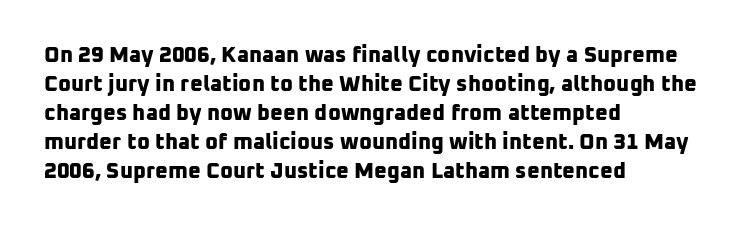
{"bold": "yes", "underline": "no", "align": "left", "line_spacing": "normal", "line_spacing_ratio": 1.32, "letter_spacing": "normal", "letter_spacing_em": 0.0, "glyph_px": 22}
